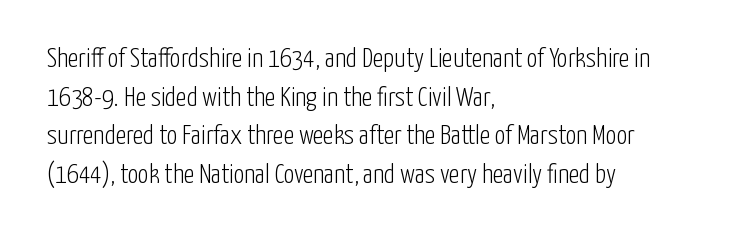
The image shows 27 px text type, upright; set left-aligned, normal line spacing (1.43x), normal letter spacing, not underlined.
